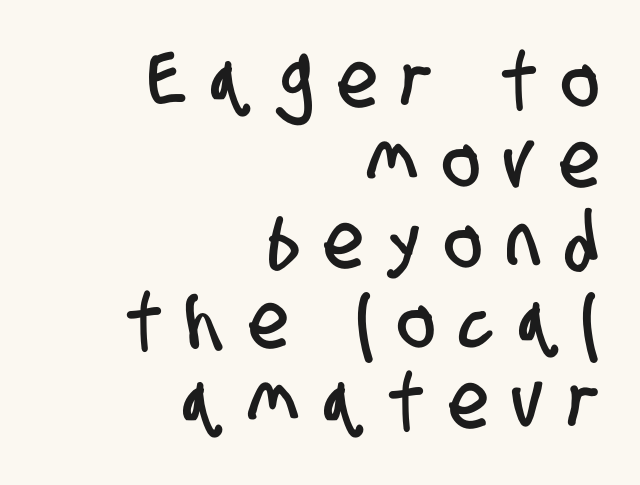
Cramped leading. Substantial extra tracking has been applied to these lines. Every row of glyphs terminates at an identical x-position on the right. This rendering features lettering with no underline. You could not count columns in this text — the font is proportionally spaced. The text was rendered using a sans face with plain stroke endings.
